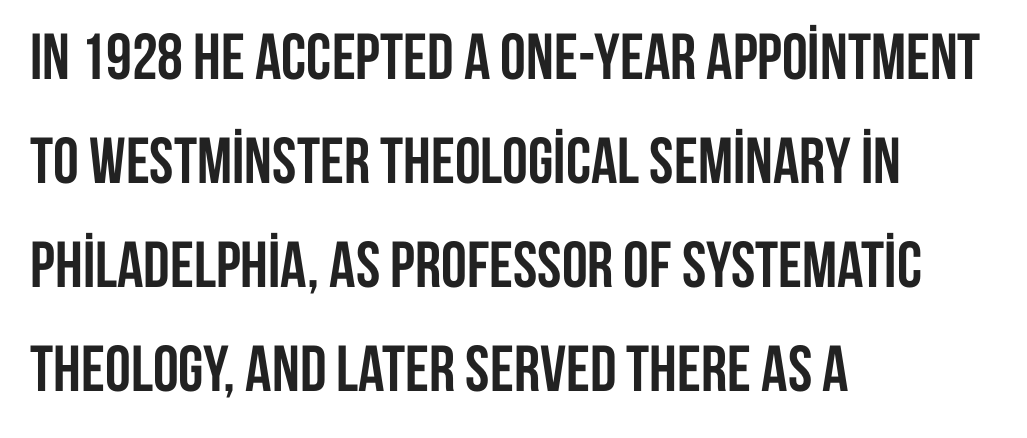
Unmarked baselines from the first word to the last. Is this a fixed-width face? No — the glyphs have proportional, varying widths. The leading is moderate, giving the passage an even texture. The type family on display is of the sans-serif kind.
